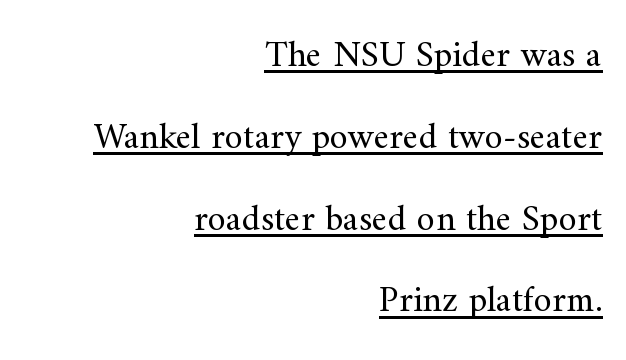
Q: Is the text bold? A: No.
Q: Is the text italic (slanted)? A: No, it is upright.
Q: Is the typeface a serif or a sans-serif typeface? A: Serif.
Q: Is the text underlined? A: Yes.
Q: How is the paragraph aligned? A: Right-aligned.
Q: Is the spacing between letters normal or unusually wide? A: Normal.
Q: Is the spacing between lines tight, normal or loose? A: Loose.
Q: Width (condensed, normal, or wide)? A: Normal.
Q: Stroke contrast? A: Medium.
Q: x-height? A: Small.
Q: Monospaced? A: No.
